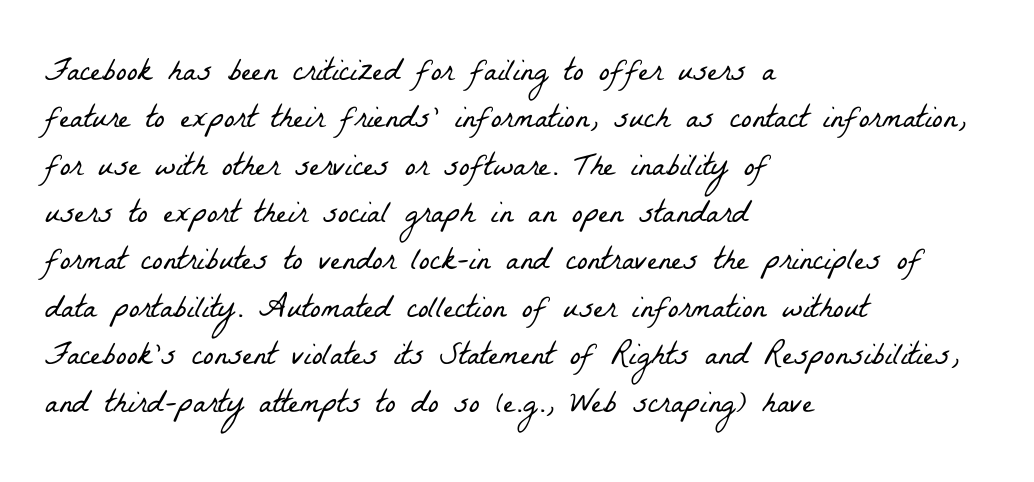
Is this a heavy cut? Hardly; it is regular or lighter. Vertically, the passage feels balanced, rows spaced as you'd expect. The rendering anchors every line to the left-hand side. Proportional: the letters do not fall into vertical columns. Little horizontal feet cap the strokes, marking this as serif type. These lines keep a tight, regular rhythm from letter to letter.
